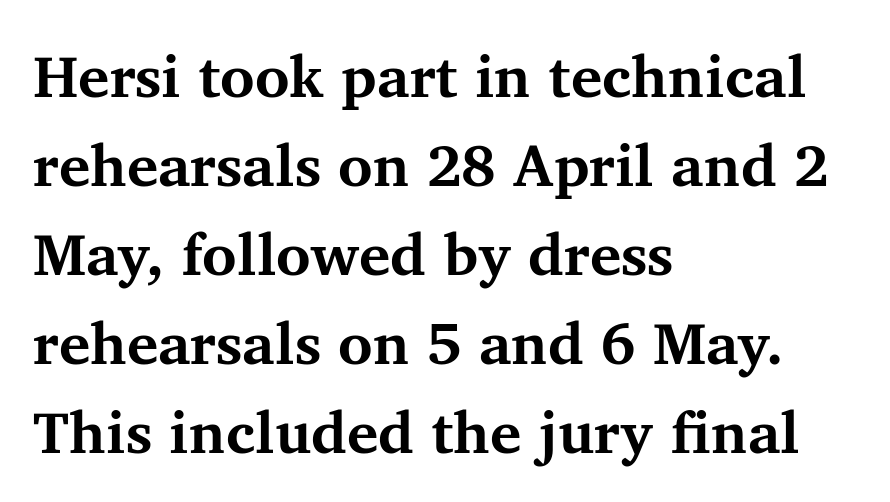
{"serif": "yes", "italic": "no", "bold": "yes", "weight": "bold", "width": "normal", "stroke_contrast": "medium", "x_height": "medium", "monospaced": "no", "underline": "no", "align": "left", "line_spacing": "normal", "line_spacing_ratio": 1.51, "letter_spacing": "normal", "letter_spacing_em": 0.0, "glyph_px": 59}
